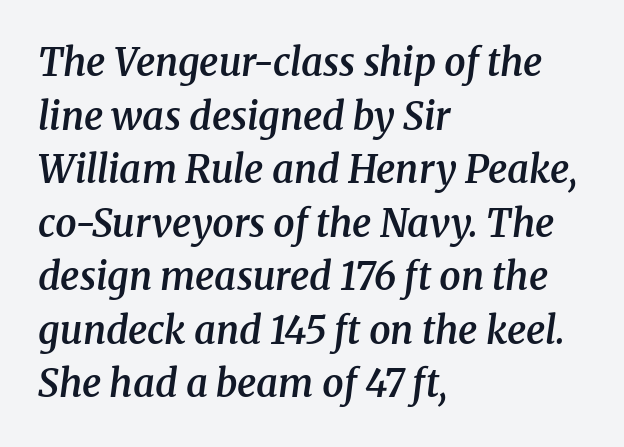
{"serif": "yes", "italic": "yes", "lean": "right", "slant_degrees": 8, "bold": "semi", "weight": "semibold", "width": "normal", "stroke_contrast": "medium", "x_height": "medium", "monospaced": "no", "underline": "no", "align": "left", "line_spacing": "normal", "line_spacing_ratio": 1.41, "letter_spacing": "normal", "letter_spacing_em": 0.0, "glyph_px": 38}
